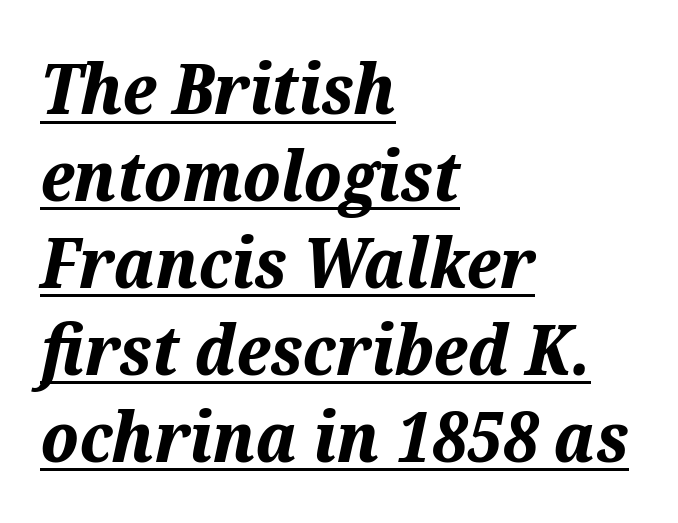
The image shows 69 px bold type, italic (leaning right); set left-aligned, normal line spacing (1.26x), normal letter spacing, underlined; medium stroke contrast and a medium x-height.
